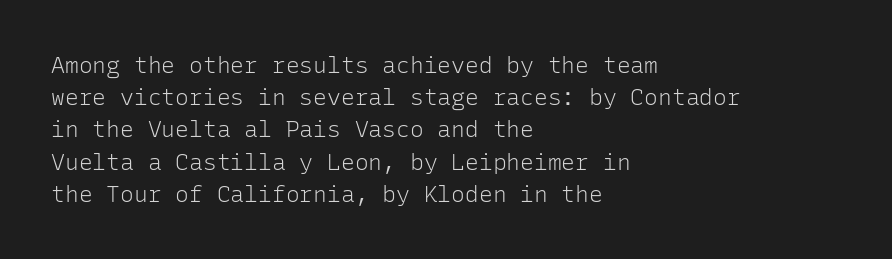
Q: Is the text bold? A: No.
Q: Is the text italic (slanted)? A: No, it is upright.
Q: Is the text underlined? A: No.
Q: How is the paragraph aligned? A: Left-aligned.
Q: Is the spacing between letters normal or unusually wide? A: Normal.
Q: Is the spacing between lines tight, normal or loose? A: Normal.
